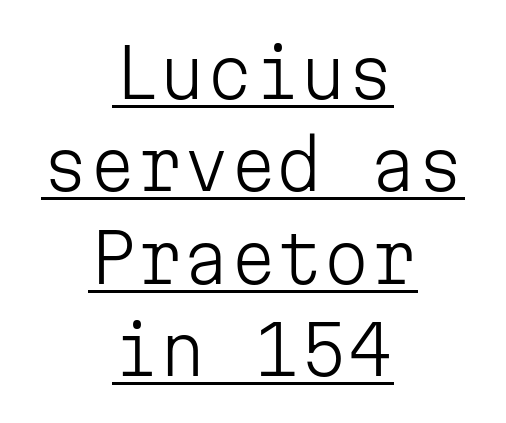
The image shows 67 px light sans-serif type, upright, monospaced; set centered, normal line spacing (1.38x), normal letter spacing, underlined; low stroke contrast and a medium x-height.
